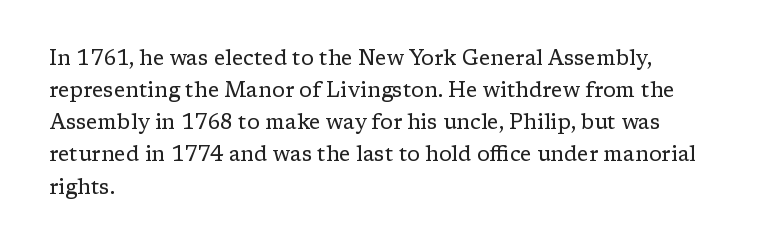
The image shows 21 px text type, upright; set left-aligned, normal line spacing (1.53x), normal letter spacing, not underlined.
